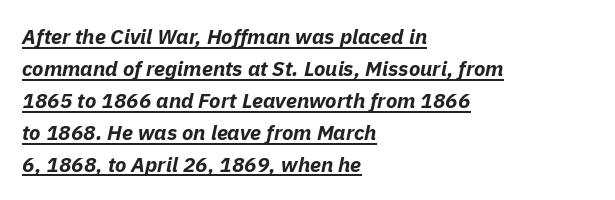
Q: Is the text bold? A: Yes.
Q: Is the text italic (slanted)? A: Yes, it leans right by about 11 degrees.
Q: Is the text underlined? A: Yes.
Q: How is the paragraph aligned? A: Left-aligned.
Q: Is the spacing between letters normal or unusually wide? A: Normal.
Q: Is the spacing between lines tight, normal or loose? A: Normal.
